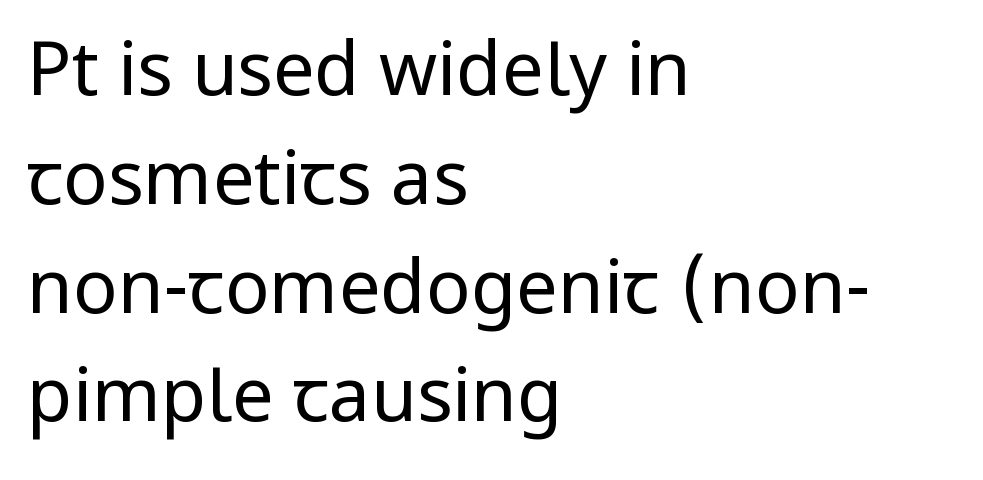
{"serif": "no", "italic": "no", "bold": "no", "weight": "regular", "width": "condensed", "stroke_contrast": "low", "x_height": "large", "monospaced": "no", "underline": "no", "align": "left", "line_spacing": "normal", "line_spacing_ratio": 1.47, "letter_spacing": "normal", "letter_spacing_em": 0.0, "glyph_px": 74}
